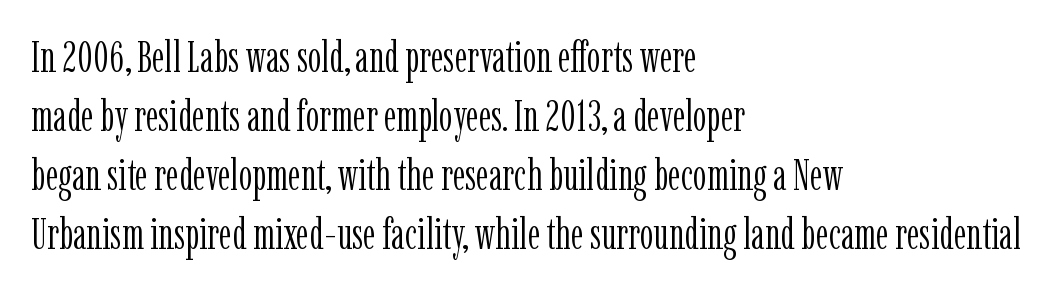
The vertical gap from one line to the next is medium. Posture: upright roman. These lines stack with their left ends in a neat column. The letterforms sit at book weight or below.
